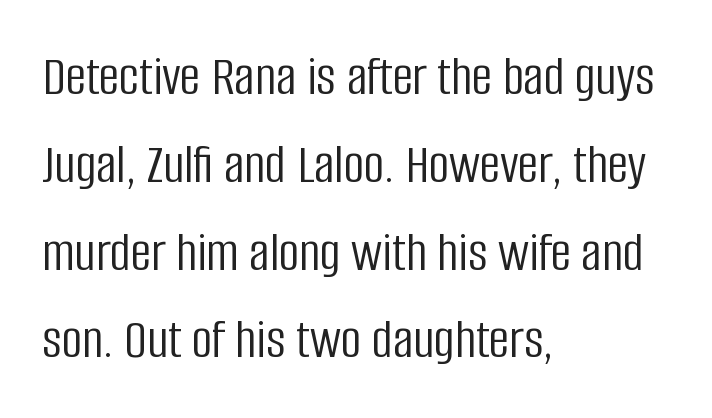
The image shows 57 px light, condensed sans-serif type, upright; set left-aligned, normal line spacing (1.54x), normal letter spacing, not underlined; low stroke contrast and a large x-height.
